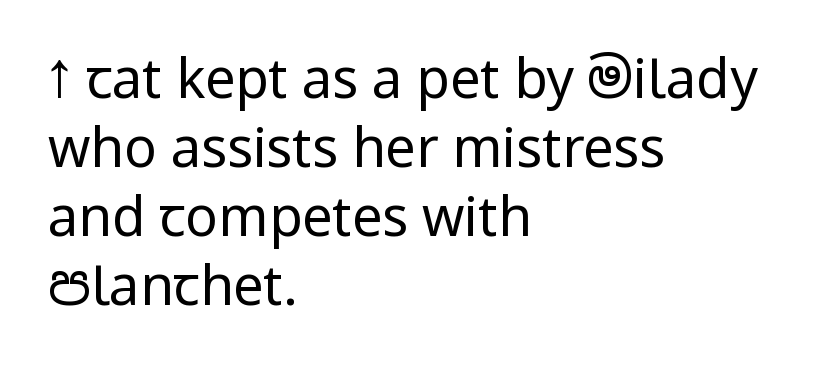
The image shows 54 px regular-weight, condensed sans-serif type, upright; set left-aligned, normal line spacing (1.28x), normal letter spacing, not underlined; low stroke contrast.
